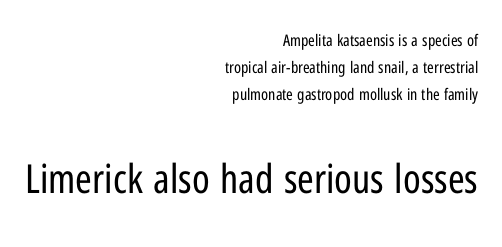
Q: Is the text bold? A: No.
Q: Is the text italic (slanted)? A: No, it is upright.
Q: Is the typeface a serif or a sans-serif typeface? A: Sans-serif.
Q: Is the text underlined? A: No.
Q: How is the paragraph aligned? A: Right-aligned.
Q: Is the spacing between letters normal or unusually wide? A: Normal.
Q: Is the spacing between lines tight, normal or loose? A: Normal.
Q: Which block of text is set in a larger size, the first (top) or the second (bottom)? A: The second (bottom) one.
Q: Width (condensed, normal, or wide)? A: Condensed.
Q: Stroke contrast? A: Low.
Q: x-height? A: Medium.
Q: Monospaced? A: No.
